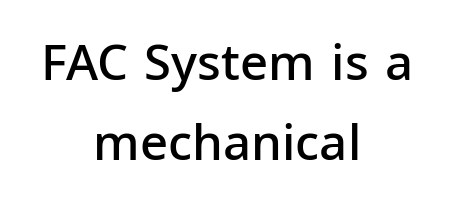
Letters rest on an invisible, unmarked baseline. The axis of the letterforms is exactly vertical. The rendering uses a moderate line-height, typical for paragraphs. I'd call this a sans setting — the letters go barefoot. Visually the block forms a symmetrical silhouette, jagged on both flanks.
